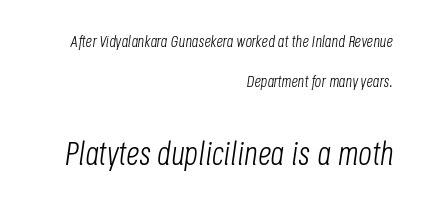
Plain, unruled lines of type. The letters sit at their default tracking, neither squeezed nor spread. A typesetter would mark this as italic. The face used here appears at its bigger size in the lower chunk. A quiet, ordinary-to-light weight characterises the typeface. The designer dialed line spacing up above the default.
